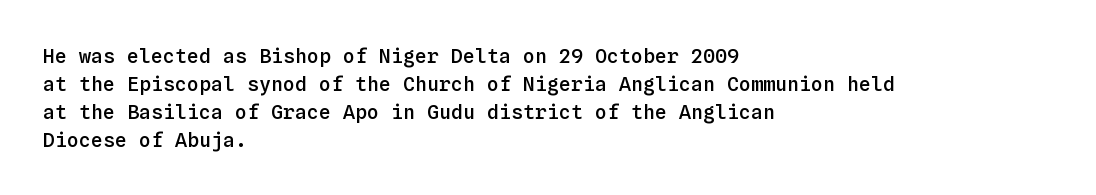
Q: Is the text bold? A: Semi-bold.
Q: Is the text italic (slanted)? A: No, it is upright.
Q: Is the text underlined? A: No.
Q: How is the paragraph aligned? A: Left-aligned.
Q: Is the spacing between letters normal or unusually wide? A: Normal.
Q: Is the spacing between lines tight, normal or loose? A: Normal.
